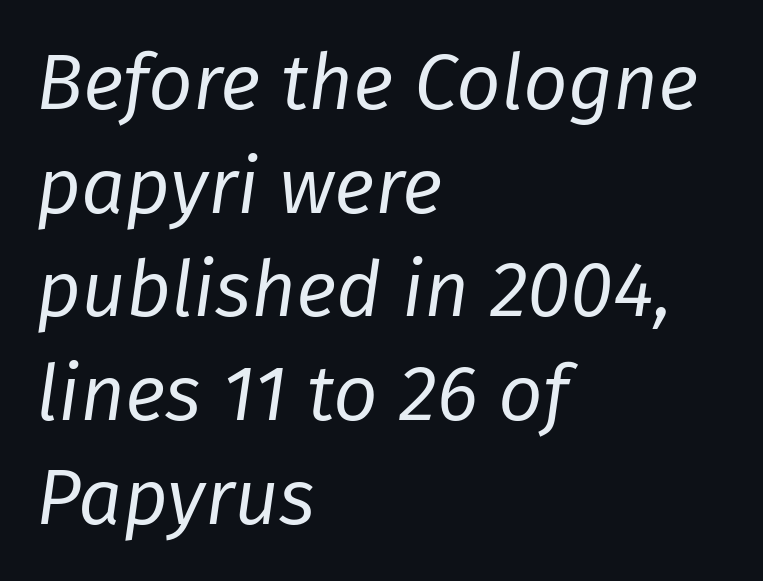
{"italic": "yes", "lean": "right", "slant_degrees": 8, "bold": "no", "weight": "regular", "width": "normal", "stroke_contrast": "low", "x_height": "medium", "monospaced": "no", "underline": "no", "align": "left", "line_spacing": "normal", "line_spacing_ratio": 1.33, "letter_spacing": "normal", "letter_spacing_em": 0.0, "glyph_px": 78}
